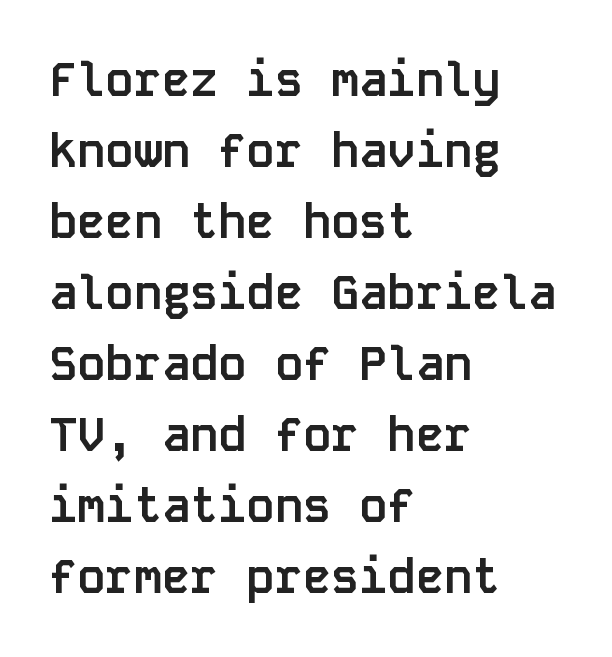
You'd pick this weight for a headline — it's a proper bold. Is this a fixed-width face? Yes — each glyph sits in an identical cell. The glyphs in this specimen are sans serif. Short and long lines alike share a common starting point at left. Nope, not italic — everything's standing straight. The block of text has a typical density, with ordinary space between rows.
